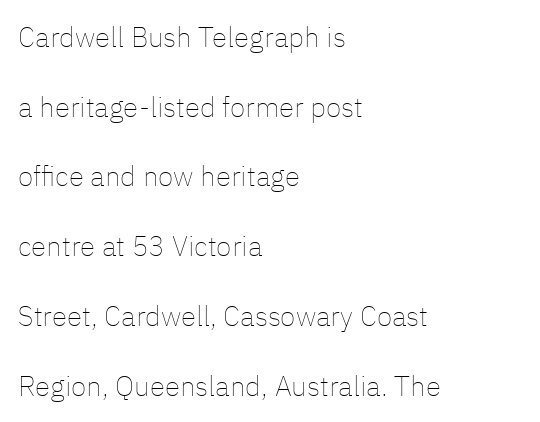
Q: Is the text bold? A: No.
Q: Is the text italic (slanted)? A: No, it is upright.
Q: Is the text underlined? A: No.
Q: How is the paragraph aligned? A: Left-aligned.
Q: Is the spacing between letters normal or unusually wide? A: Normal.
Q: Is the spacing between lines tight, normal or loose? A: Loose.
Q: Width (condensed, normal, or wide)? A: Normal.
Q: Stroke contrast? A: Low.
Q: x-height? A: Medium.
Q: Monospaced? A: No.
